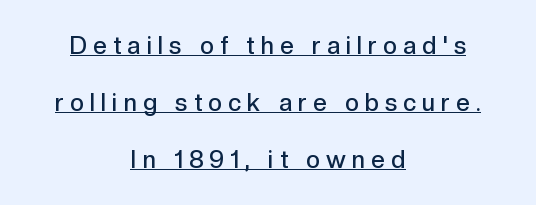
The image shows 24 px text type, upright; set centered, loose line spacing (2.37x), unusually wide letter spacing (+0.26 em), underlined.
